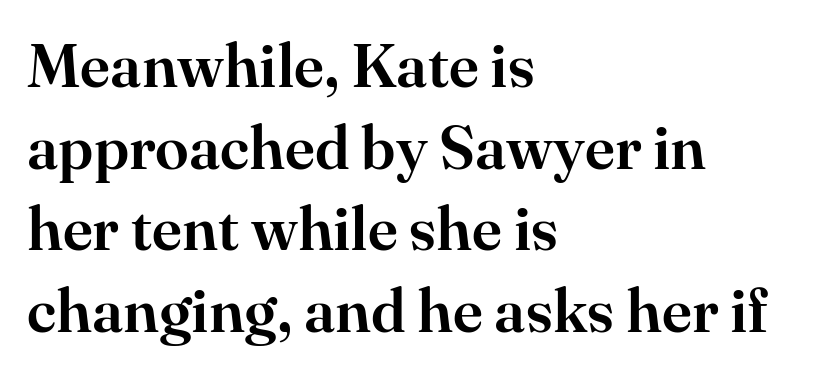
A bare baseline throughout the passage. Students, note that the glyphs here touch the page at normal intervals. These lines are set flush left with a ragged right edge. Yep, those are serifs on the letters. Is this a fixed-width face? No — the glyphs have proportional, varying widths. The letters stand straight up with perfectly vertical stems.
